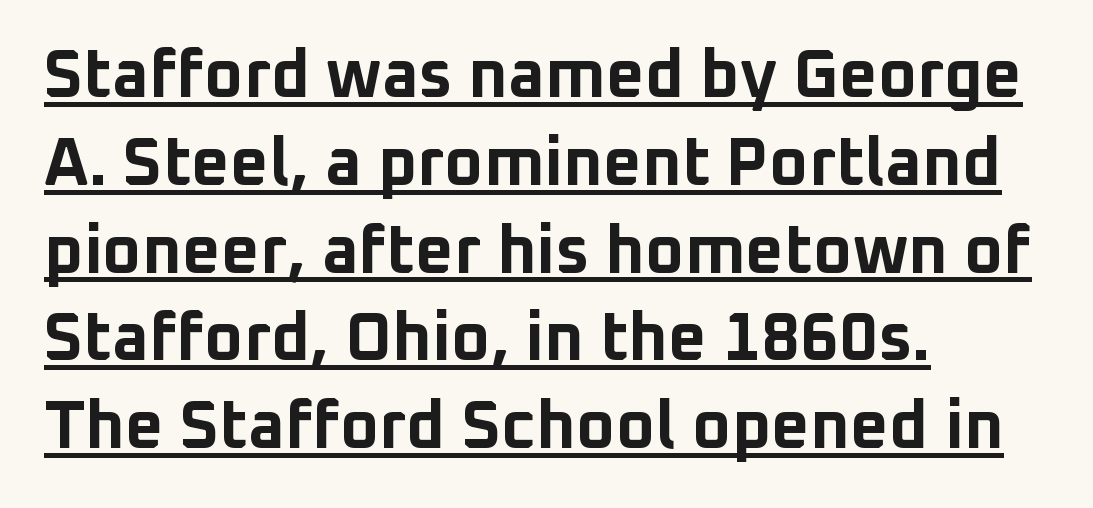
Q: Is the text bold? A: Yes.
Q: Is the text italic (slanted)? A: No, it is upright.
Q: Is the typeface a serif or a sans-serif typeface? A: Sans-serif.
Q: Is the text underlined? A: Yes.
Q: How is the paragraph aligned? A: Left-aligned.
Q: Is the spacing between letters normal or unusually wide? A: Normal.
Q: Is the spacing between lines tight, normal or loose? A: Normal.
Q: Width (condensed, normal, or wide)? A: Normal.
Q: Stroke contrast? A: Low.
Q: x-height? A: Medium.
Q: Monospaced? A: No.
